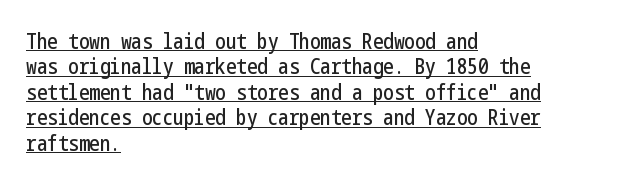
Upright lettering throughout. Tracking here is standard; glyphs follow each other at the usual distance. This rendering features underlined lettering. Caption: multi-line text, flush left, ragged right.
